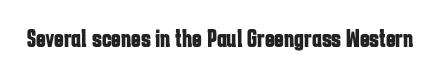
The image shows 26 px bold type, upright; set normal letter spacing, not underlined.
